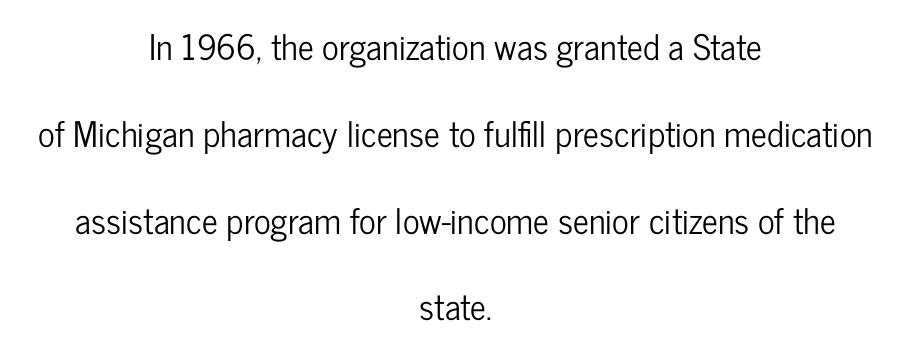
The image shows 35 px condensed sans-serif type, upright; set centered, loose line spacing (2.48x), normal letter spacing, not underlined; low stroke contrast and a medium x-height.
